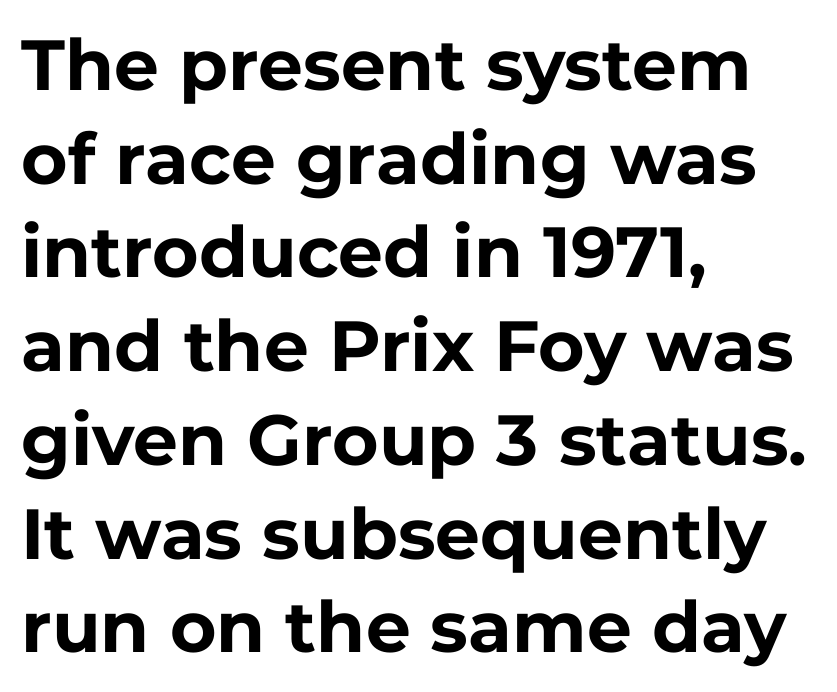
Q: Is the text bold? A: Yes.
Q: Is the text italic (slanted)? A: No, it is upright.
Q: Is the typeface a serif or a sans-serif typeface? A: Sans-serif.
Q: Is the text underlined? A: No.
Q: How is the paragraph aligned? A: Left-aligned.
Q: Is the spacing between letters normal or unusually wide? A: Normal.
Q: Is the spacing between lines tight, normal or loose? A: Normal.
Q: Width (condensed, normal, or wide)? A: Normal.
Q: Stroke contrast? A: Low.
Q: x-height? A: Medium.
Q: Monospaced? A: No.
